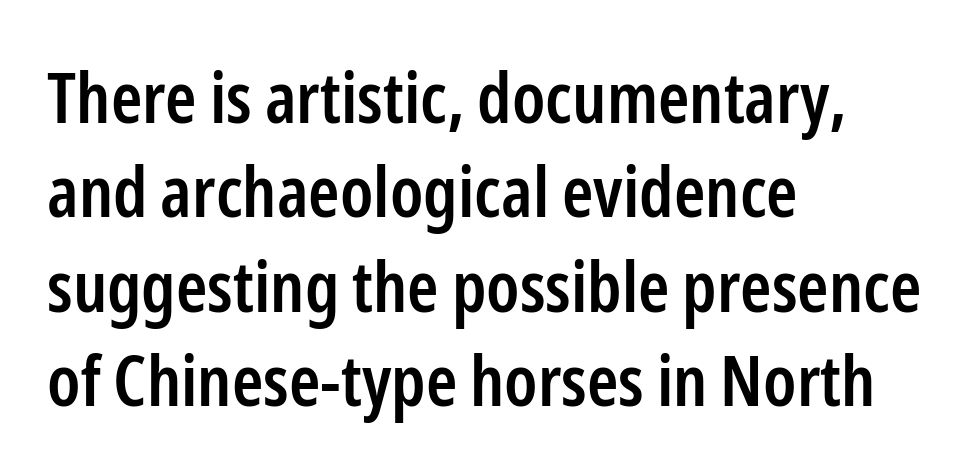
Q: Is the text bold? A: Semi-bold.
Q: Is the text italic (slanted)? A: No, it is upright.
Q: Is the typeface a serif or a sans-serif typeface? A: Sans-serif.
Q: Is the text underlined? A: No.
Q: How is the paragraph aligned? A: Left-aligned.
Q: Is the spacing between letters normal or unusually wide? A: Normal.
Q: Is the spacing between lines tight, normal or loose? A: Normal.
Q: Width (condensed, normal, or wide)? A: Condensed.
Q: Stroke contrast? A: Low.
Q: x-height? A: Medium.
Q: Monospaced? A: No.
